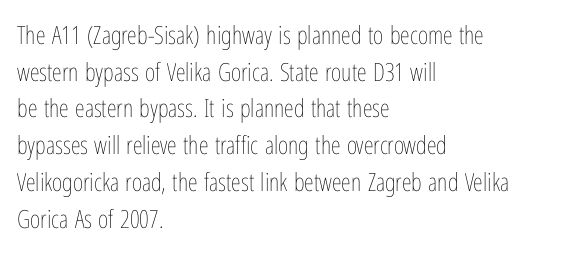
Q: Is the text bold? A: No.
Q: Is the text italic (slanted)? A: No, it is upright.
Q: Is the text underlined? A: No.
Q: How is the paragraph aligned? A: Left-aligned.
Q: Is the spacing between letters normal or unusually wide? A: Normal.
Q: Is the spacing between lines tight, normal or loose? A: Normal.
